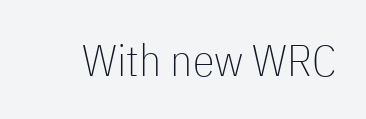
Varying glyph widths throughout — classic text-font behaviour. The space beneath each line is pristine and unruled. This is not heavy type; no bold has been used. The letterforms sit shoulder to shoulder at normal distance. The glyphs in this specimen are sans serif.
